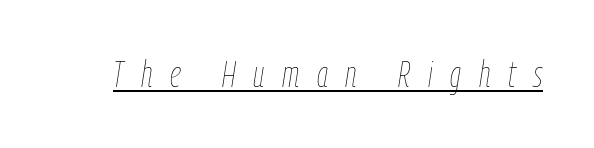
Note the varied advance widths — an 'i' is clearly narrower than an 'm'. Nothing heavy about these letters — not bold at all. Notice how a bar underscores the lettering throughout. An italicized treatment has been applied to the whole sample. Each word looks stretched out because of the extra space between its letters.
